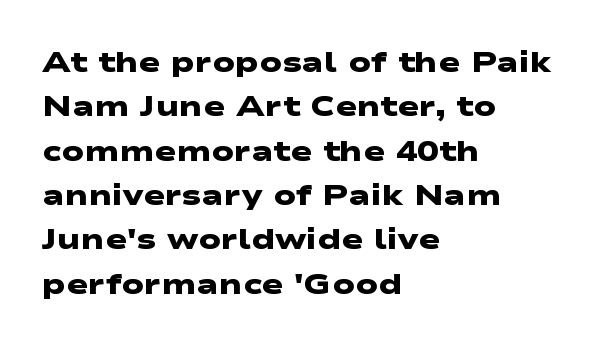
The image shows 29 px heavy, wide sans-serif type; set left-aligned, normal line spacing (1.53x), normal letter spacing, not underlined; low stroke contrast and a medium x-height.
